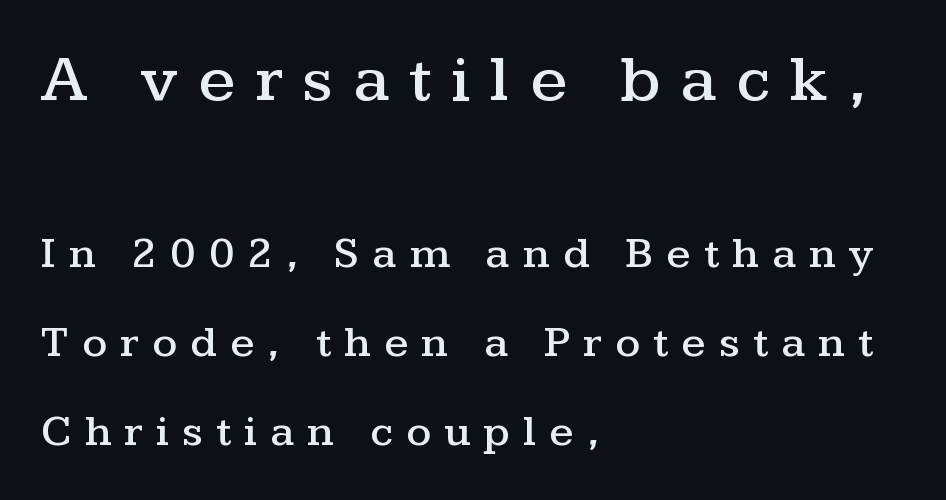
The image shows 66 px wide serif type, upright; set left-aligned, loose line spacing (2.02x), unusually wide letter spacing (+0.3 em), not underlined; the first (top) block is 1.5x larger; medium stroke contrast and a medium x-height.
